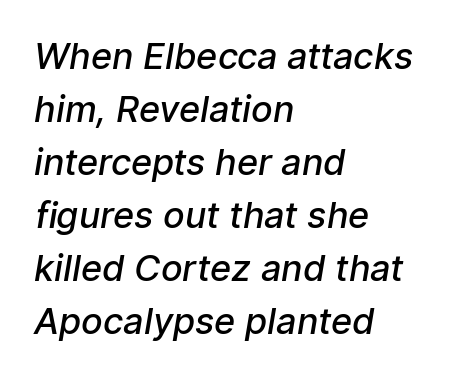
Emphasis by weight is partial: semibold. Examine the stroke ends and you'll find no serifs. A bare baseline throughout the passage. A normal amount of white space separates one row of letters from the next. The letters advance in unequal steps, a hallmark of proportional type.
